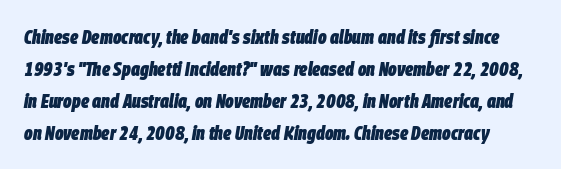
The image shows 20 px bold type, italic (leaning right); set normal line spacing (1.6x), normal letter spacing, not underlined.
